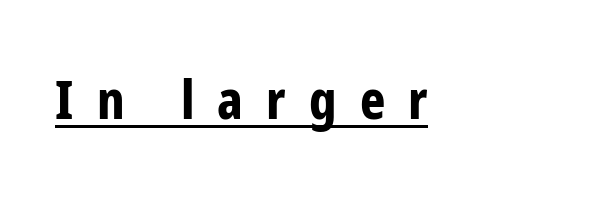
You'd pick this weight for a headline — it's a proper bold. Somebody hit Ctrl+U on this one — the words are underlined. Someone cranked the tracking dial way up on this one. Is this a fixed-width face? No — the glyphs have proportional, varying widths.
